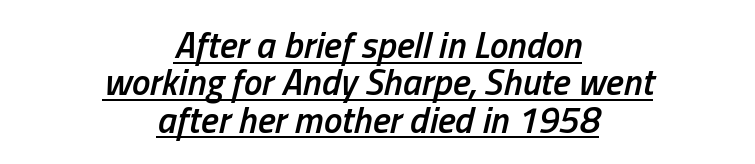
Q: Is the text bold? A: Semi-bold.
Q: Is the text italic (slanted)? A: Yes, it leans right by about 13 degrees.
Q: Is the text underlined? A: Yes.
Q: How is the paragraph aligned? A: Centered.
Q: Is the spacing between letters normal or unusually wide? A: Normal.
Q: Is the spacing between lines tight, normal or loose? A: Tight.
Q: Width (condensed, normal, or wide)? A: Condensed.
Q: Stroke contrast? A: Low.
Q: x-height? A: Medium.
Q: Monospaced? A: No.
